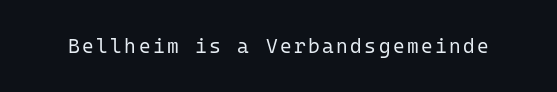
{"italic": "no", "bold": "no", "underline": "no", "glyph_px": 20}
